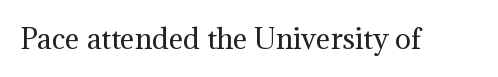
Has an underline been added? It has not. The type is set solid horizontally, with unmodified tracking. The characters are drawn with everyday or finer stroke widths. Every character sits straight up, as roman type does.
